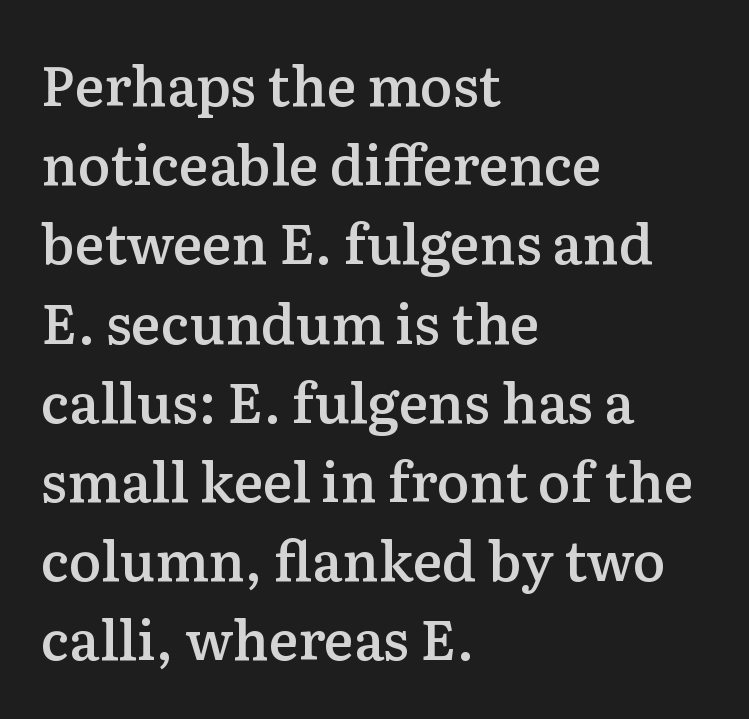
The image shows 55 px semibold serif type, upright; set left-aligned, normal line spacing (1.44x), normal letter spacing, not underlined; low stroke contrast and a medium x-height.
